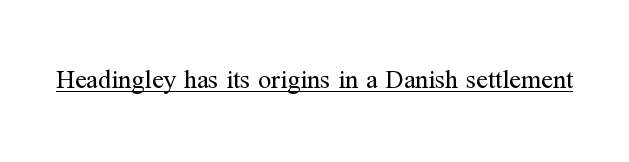
Short note: letters normally spaced. Is this a heavy cut? Hardly; it is regular or lighter. This sample uses an upright cut, with every glyph sitting square on the baseline. Is there an underline? Yes — a line sits under the letters.
